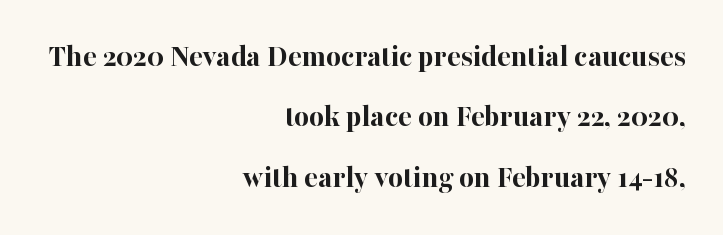
{"serif": "yes", "italic": "no", "bold": "yes", "weight": "bold", "width": "normal", "stroke_contrast": "high", "x_height": "medium", "monospaced": "no", "underline": "no", "align": "right", "line_spacing_ratio": 1.89, "letter_spacing": "normal", "letter_spacing_em": 0.0, "glyph_px": 32}
